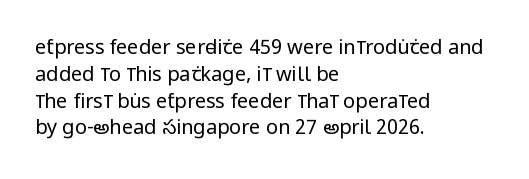
{"italic": "no", "bold": "no", "underline": "no", "align": "left", "line_spacing": "normal", "line_spacing_ratio": 1.34, "letter_spacing": "normal", "letter_spacing_em": 0.0, "glyph_px": 20}
